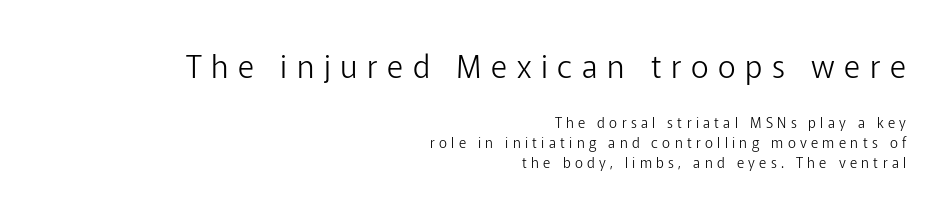
This rendering widens character spacing well past its baseline value. Horizontal alignment here is rightward, an uncommon choice for prose. How would I describe the line gaps? Plain and ordinary. Varying glyph widths throughout — classic text-font behaviour.
